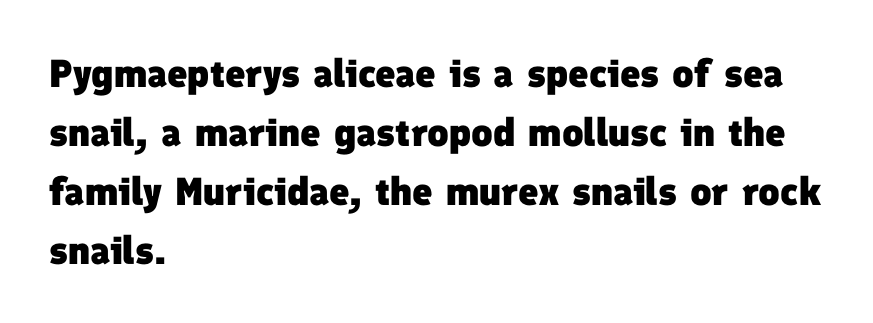
The image shows 39 px heavy sans-serif type; set left-aligned, normal line spacing (1.51x), normal letter spacing, not underlined; low stroke contrast and a medium x-height.
